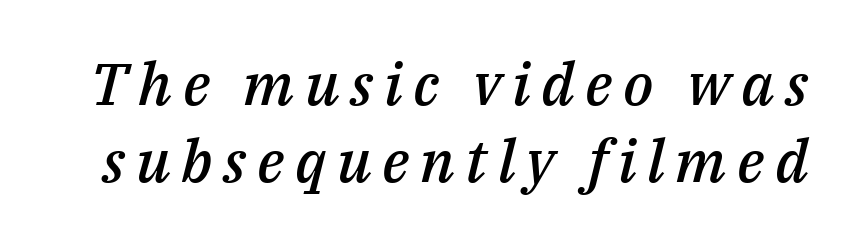
Q: Is the text bold? A: Semi-bold.
Q: Is the text italic (slanted)? A: Yes, it leans right by about 14 degrees.
Q: Is the text underlined? A: No.
Q: Is the spacing between lines tight, normal or loose? A: Normal.
Q: Width (condensed, normal, or wide)? A: Normal.
Q: Stroke contrast? A: Medium.
Q: x-height? A: Medium.
Q: Monospaced? A: No.
